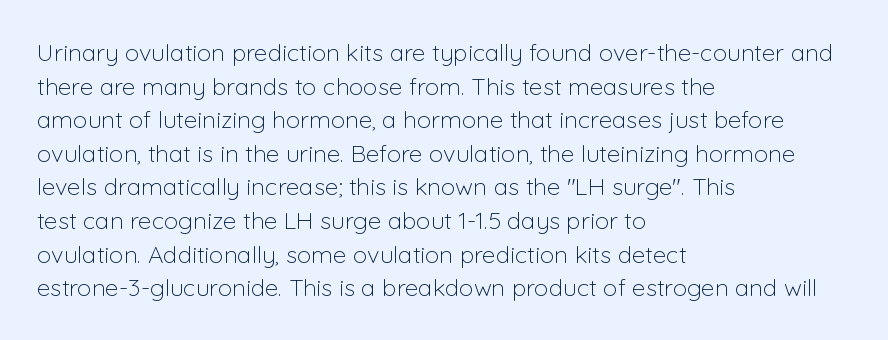
{"italic": "no", "bold": "no", "underline": "no", "align": "left", "line_spacing": "normal", "line_spacing_ratio": 1.4, "letter_spacing": "normal", "letter_spacing_em": 0.0, "glyph_px": 24}
